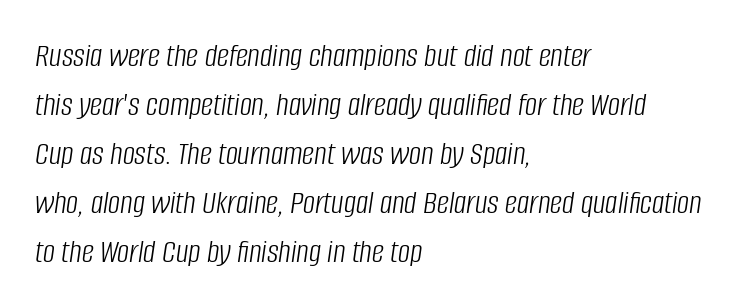
The strokes carry an ordinary text weight at most. The space between consecutive lines is moderate. Compared with ordinary roman type, these characters are visibly tilted. Think of a printed novel: that variable character pitch is what you see here.
